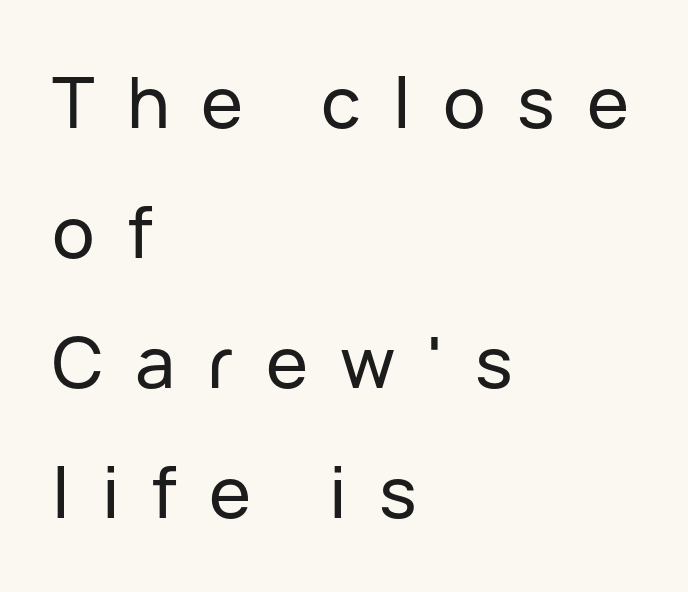
Look at the bottom of the vertical strokes: they stop flat, with no serifs. Casual observation: everything's shoved over to the left. Is this a fixed-width face? No — the glyphs have proportional, varying widths. Bare-footed words on every line.
